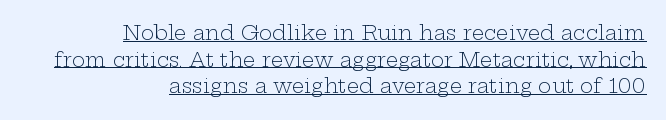
{"italic": "no", "bold": "no", "underline": "yes", "align": "right", "line_spacing": "normal", "line_spacing_ratio": 1.33, "letter_spacing": "normal", "letter_spacing_em": 0.0, "glyph_px": 20}
